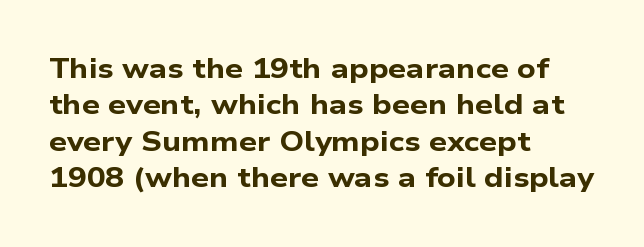
These lines carry a lot of weight — the face is fully bold. The passage shown is typed in a proportional face where columns would drift. Does the copy run flush right? No — it runs flush left. Regarding leading, the lines here are spaced in the standard way. This rendering leaves character spacing at its baseline value.
